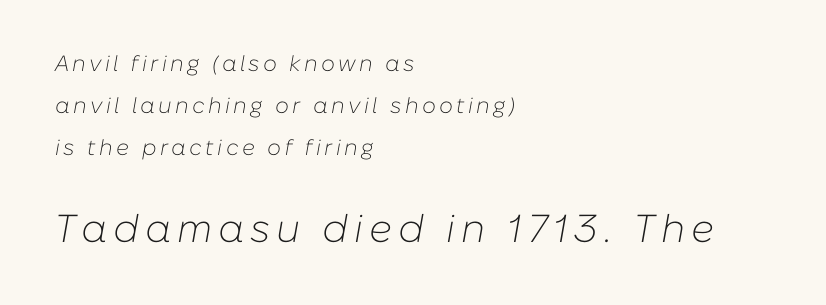
Honestly, there is no underline to notice here at all. The letters advance in unequal steps, a hallmark of proportional type. Which of the two is more prominent by size? The second, at the bottom. The lines are spread far apart with generous leading.
